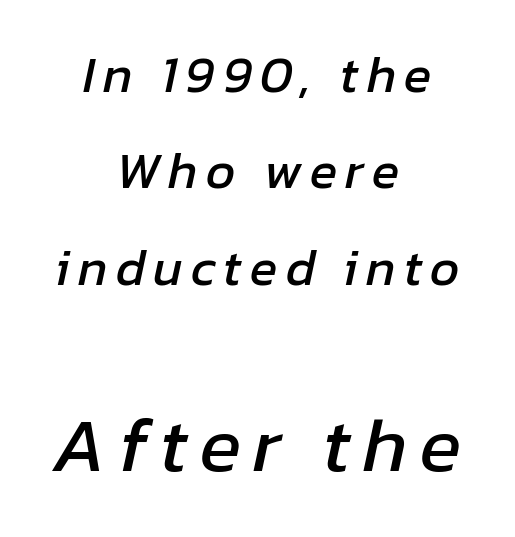
The image shows 77 px text type, italic (leaning right); set centered, line spacing 1.89x, not underlined; the second (bottom) block is 1.51x larger; low stroke contrast and a medium x-height.
